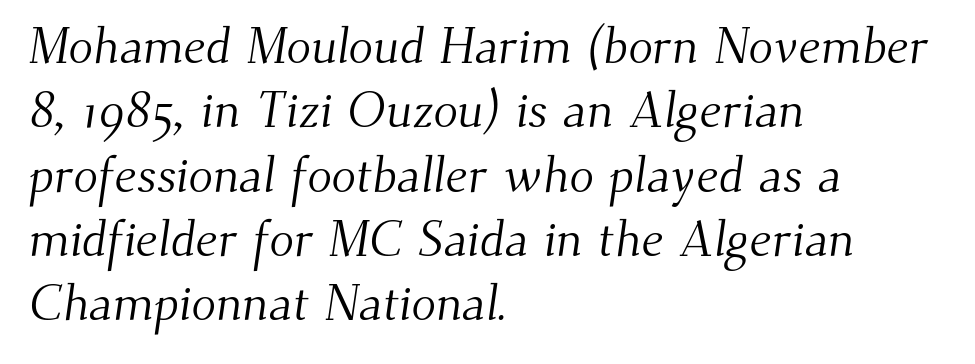
Q: Is the text bold? A: No.
Q: Is the typeface a serif or a sans-serif typeface? A: Serif.
Q: Is the text underlined? A: No.
Q: How is the paragraph aligned? A: Left-aligned.
Q: Is the spacing between letters normal or unusually wide? A: Normal.
Q: Is the spacing between lines tight, normal or loose? A: Normal.
Q: Width (condensed, normal, or wide)? A: Normal.
Q: Stroke contrast? A: Medium.
Q: x-height? A: Small.
Q: Monospaced? A: No.
